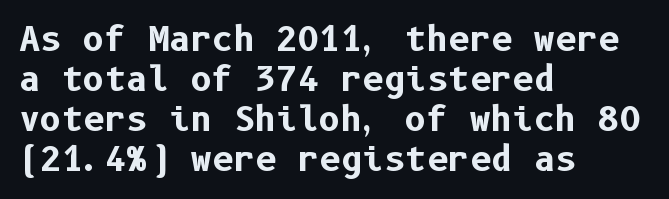
The image shows 33 px bold sans-serif type, upright; set left-aligned, line spacing 1.21x, normal letter spacing, not underlined; low stroke contrast and a medium x-height.
